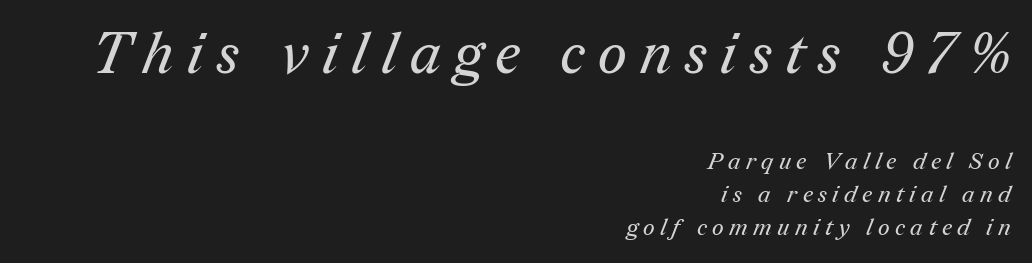
The passage is arranged like a letterhead date or caption credit — flush right. Weight: in the light-to-regular range. The letters advance in unequal steps, a hallmark of proportional type. This rendering employs a face with finishing strokes, i.e., a serif. Whoever set this chose a conventional vertical rhythm. Underline: absent.
